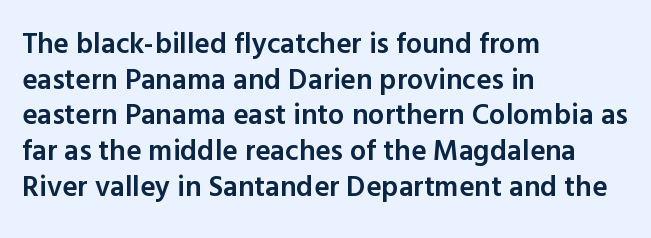
Q: Is the text bold? A: Semi-bold.
Q: Is the text italic (slanted)? A: No, it is upright.
Q: Is the typeface a serif or a sans-serif typeface? A: Sans-serif.
Q: Is the text underlined? A: No.
Q: How is the paragraph aligned? A: Left-aligned.
Q: Is the spacing between letters normal or unusually wide? A: Normal.
Q: Width (condensed, normal, or wide)? A: Normal.
Q: x-height? A: Medium.
Q: Monospaced? A: No.
